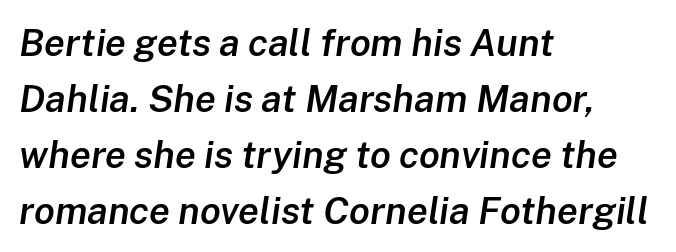
A typesetter would mark this as italic. Beneath every word, the page is bare. Character widths vary here, with narrow letters taking less room than wide ones. Vertically, the passage feels balanced, rows spaced as you'd expect. The font is running at a semibold setting, under full bold.
